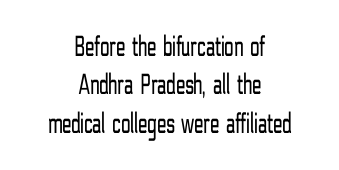
Q: Is the text bold? A: No.
Q: Is the text italic (slanted)? A: No, it is upright.
Q: Is the typeface a serif or a sans-serif typeface? A: Sans-serif.
Q: Is the text underlined? A: No.
Q: How is the paragraph aligned? A: Centered.
Q: Is the spacing between letters normal or unusually wide? A: Normal.
Q: Is the spacing between lines tight, normal or loose? A: Normal.
Q: Width (condensed, normal, or wide)? A: Condensed.
Q: Stroke contrast? A: Low.
Q: x-height? A: Medium.
Q: Monospaced? A: No.
